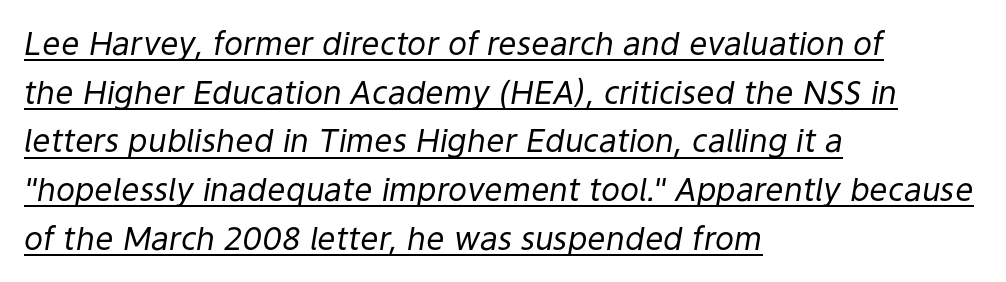
{"italic": "yes", "lean": "right", "slant_degrees": 9, "bold": "no", "weight": "regular", "width": "normal", "stroke_contrast": "low", "x_height": "medium", "monospaced": "no", "underline": "yes", "align": "left", "line_spacing": "normal", "line_spacing_ratio": 1.52, "letter_spacing": "normal", "letter_spacing_em": 0.0, "glyph_px": 32}
